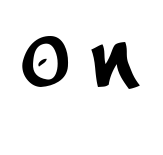
The image shows 68 px condensed sans-serif type; set unusually wide letter spacing (+0.39 em), not underlined; low stroke contrast and a large x-height.
